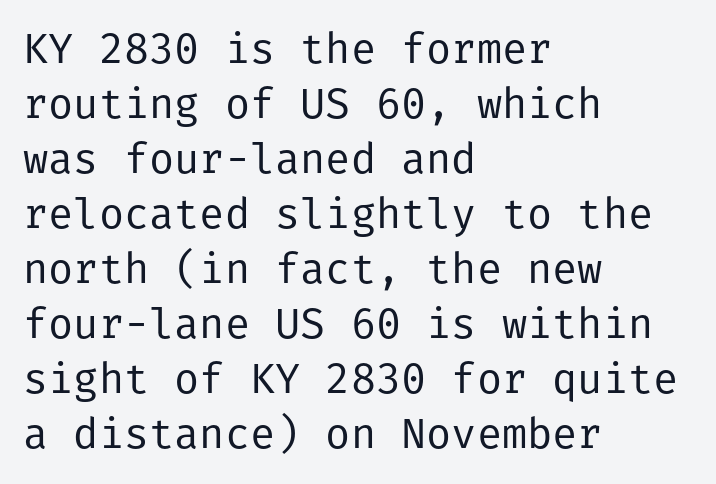
Q: Is the text bold? A: No.
Q: Is the text italic (slanted)? A: No, it is upright.
Q: Is the typeface a serif or a sans-serif typeface? A: Sans-serif.
Q: Is the text underlined? A: No.
Q: How is the paragraph aligned? A: Left-aligned.
Q: Is the spacing between letters normal or unusually wide? A: Normal.
Q: Is the spacing between lines tight, normal or loose? A: Normal.
Q: Width (condensed, normal, or wide)? A: Normal.
Q: Stroke contrast? A: Low.
Q: x-height? A: Medium.
